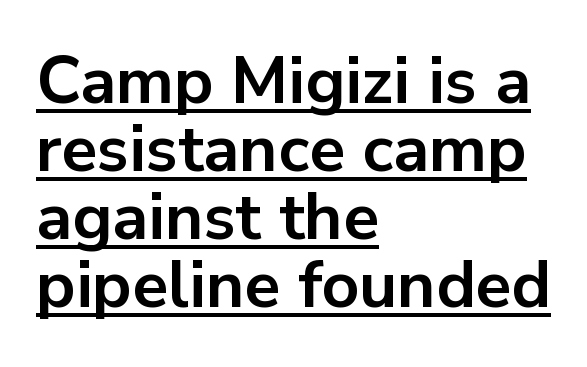
The image shows 66 px bold sans-serif type, upright; set left-aligned, tight line spacing (1.03x), normal letter spacing, underlined; low stroke contrast and a medium x-height.
